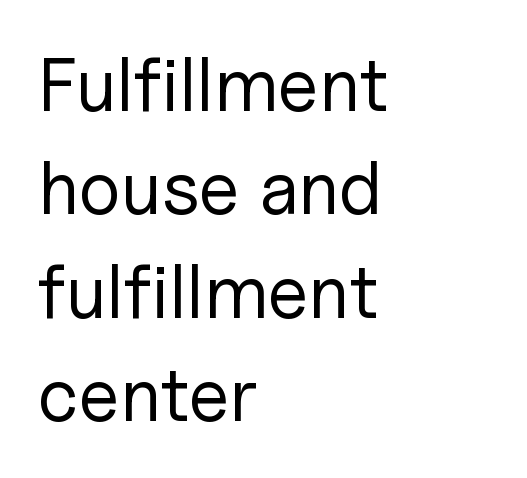
{"serif": "no", "italic": "no", "bold": "no", "weight": "regular", "width": "normal", "stroke_contrast": "low", "x_height": "medium", "monospaced": "no", "underline": "no", "align": "left", "line_spacing": "normal", "line_spacing_ratio": 1.38, "letter_spacing": "normal", "letter_spacing_em": 0.0, "glyph_px": 75}
